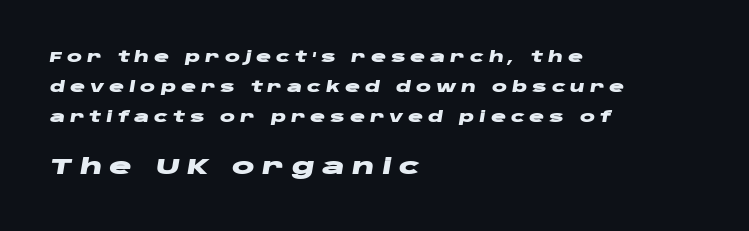
The image shows 21 px bold type, italic (leaning right); set left-aligned, loose line spacing (2.15x), unusually wide letter spacing (+0.35 em), not underlined; the second (bottom) block is 1.5x larger.
